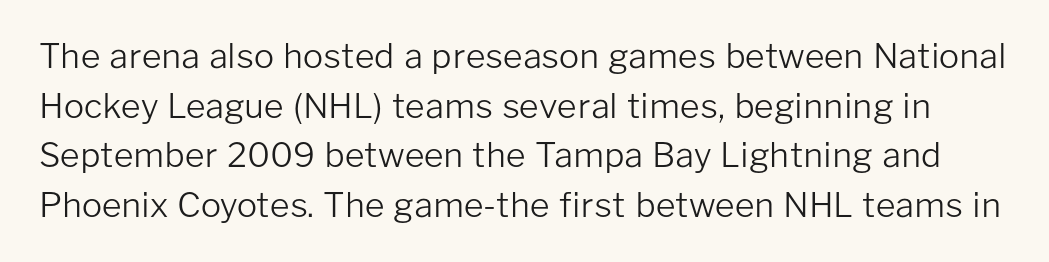
{"serif": "no", "italic": "no", "bold": "no", "weight": "light", "width": "normal", "stroke_contrast": "low", "x_height": "medium", "monospaced": "no", "underline": "no", "line_spacing": "normal", "line_spacing_ratio": 1.46, "letter_spacing": "normal", "letter_spacing_em": 0.0, "glyph_px": 34}
